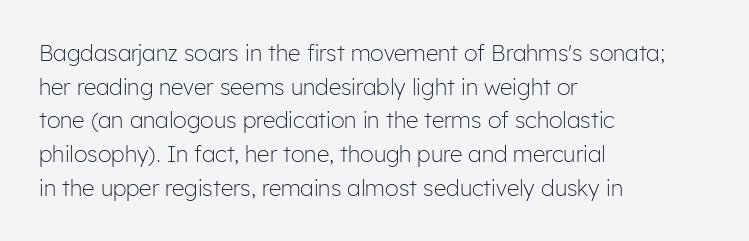
Q: Is the text bold? A: No.
Q: Is the text italic (slanted)? A: No, it is upright.
Q: Is the text underlined? A: No.
Q: How is the paragraph aligned? A: Left-aligned.
Q: Is the spacing between letters normal or unusually wide? A: Normal.
Q: Is the spacing between lines tight, normal or loose? A: Normal.
